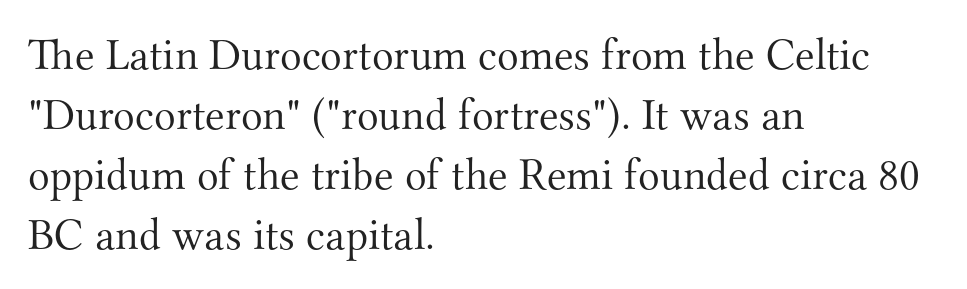
Q: Is the text bold? A: No.
Q: Is the text italic (slanted)? A: No, it is upright.
Q: Is the typeface a serif or a sans-serif typeface? A: Serif.
Q: Is the text underlined? A: No.
Q: How is the paragraph aligned? A: Left-aligned.
Q: Is the spacing between letters normal or unusually wide? A: Normal.
Q: Is the spacing between lines tight, normal or loose? A: Normal.
Q: Width (condensed, normal, or wide)? A: Normal.
Q: Stroke contrast? A: Medium.
Q: x-height? A: Small.
Q: Monospaced? A: No.
